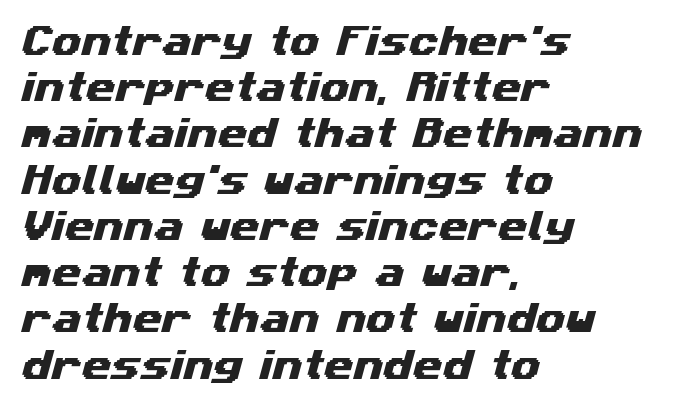
The image shows 34 px wide sans-serif type; set left-aligned, normal line spacing (1.36x), normal letter spacing, not underlined; medium stroke contrast and a medium x-height.
